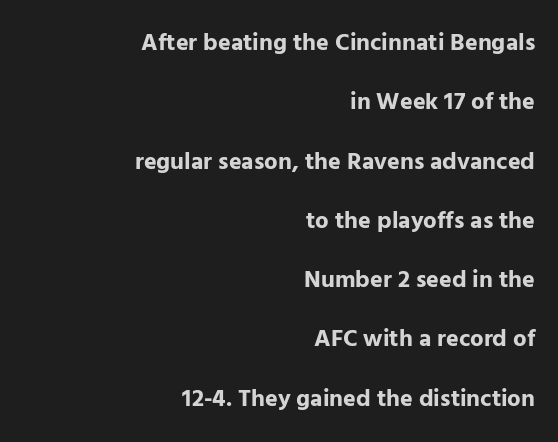
The image shows 24 px bold type, upright; set right-aligned, loose line spacing (2.47x), normal letter spacing, not underlined.
